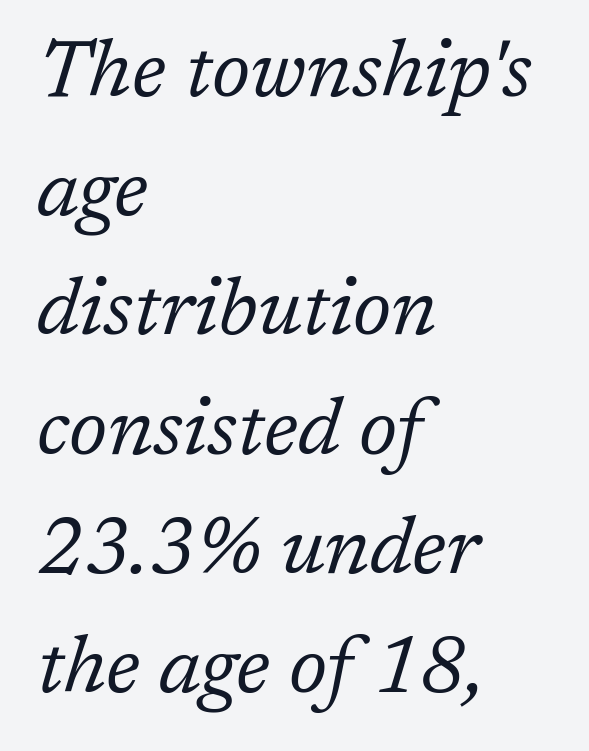
The image shows 80 px regular-weight serif type, italic (leaning right); set left-aligned, normal line spacing (1.49x), normal letter spacing, not underlined; low stroke contrast and a medium x-height.
